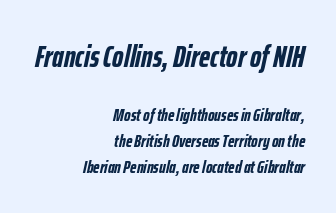
Looks like regular typesetting: each glyph gets only the width it needs. Size hierarchy here favors the leading block over the trailing one. Evenly set lines give the paragraph a standard silhouette. What stands out about the letter spacing? Nothing — it is the standard amount.
